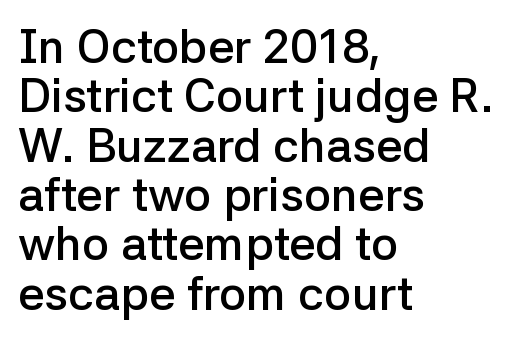
The image shows 47 px semibold sans-serif type, upright; set left-aligned, tight line spacing (1.05x), normal letter spacing, not underlined; low stroke contrast and a medium x-height.
